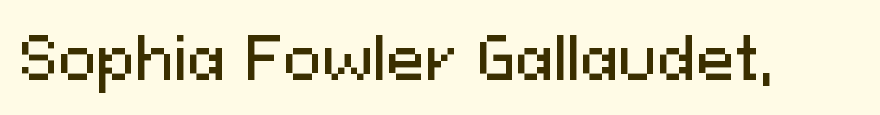
Q: Is the text italic (slanted)? A: No, it is upright.
Q: Is the typeface a serif or a sans-serif typeface? A: Sans-serif.
Q: Is the text underlined? A: No.
Q: Is the spacing between letters normal or unusually wide? A: Normal.
Q: Width (condensed, normal, or wide)? A: Normal.
Q: Stroke contrast? A: Medium.
Q: x-height? A: Medium.
Q: Monospaced? A: No.
